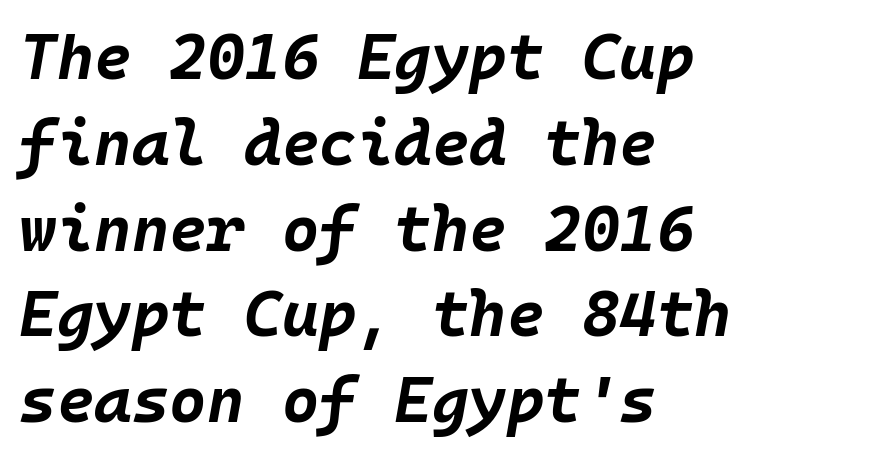
The image shows 64 px bold type, italic (leaning right), monospaced; set left-aligned, normal line spacing (1.34x), normal letter spacing, not underlined; low stroke contrast and a large x-height.
